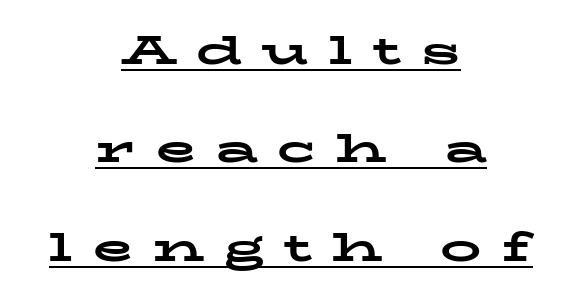
There is plenty of visible air inserted between adjacent glyphs. A typesetter would call this proportional, since set widths differ per character. Summary of vertical rhythm: relaxed, with wide interline spacing. Set as a true bold cut, around the 700 mark.
